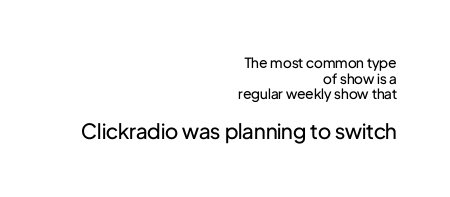
{"italic": "no", "bold": "no", "underline": "no", "align": "right", "line_spacing": "tight", "line_spacing_ratio": 1.12, "letter_spacing": "normal", "letter_spacing_em": 0.0, "larger_block": "second", "size_ratio": 1.5, "glyph_px": 21}
